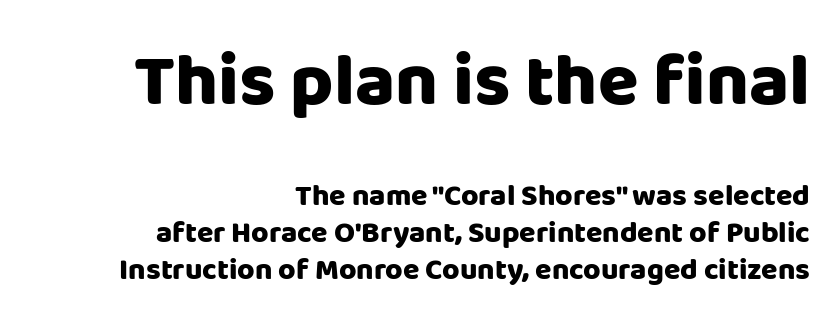
The image shows 74 px heavy sans-serif type, upright; set right-aligned, line spacing 1.23x, normal letter spacing, not underlined; the first (top) block is 2.47x larger; low stroke contrast and a large x-height.
